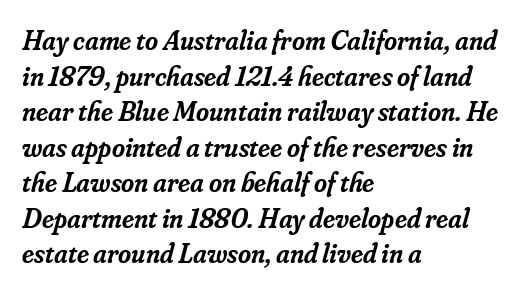
The image shows 28 px semibold serif type, italic (leaning right); set left-aligned, normal line spacing (1.27x), normal letter spacing, not underlined; low stroke contrast and a small x-height.
